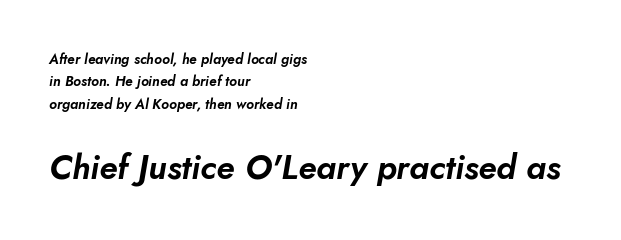
The image shows 34 px text type, italic (leaning right); set left-aligned, normal line spacing (1.59x), normal letter spacing, not underlined; the second (bottom) block is 2.43x larger; low stroke contrast and a small x-height.
